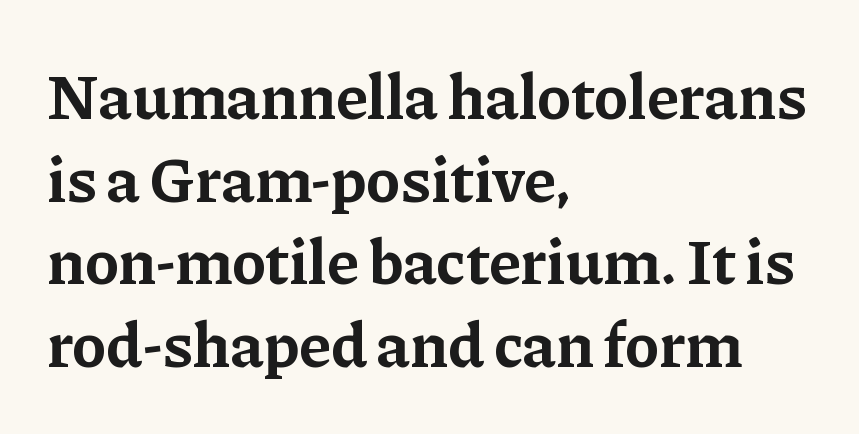
These lines are rendered in a variable-pitch font. If you drew a line through each stem, it would be perfectly vertical. Honestly, there is no underline to notice here at all. Unlike a clean sans, this face finishes its strokes with serifs.
